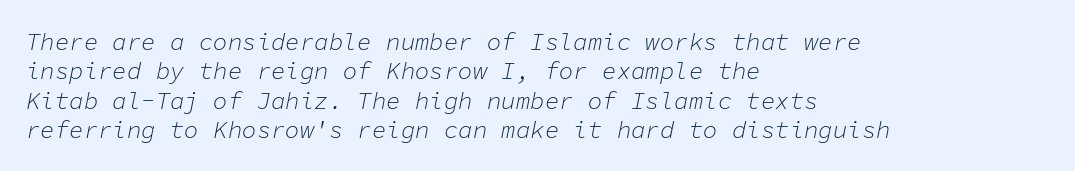
{"italic": "yes", "lean": "right", "slant_degrees": 11, "bold": "no", "underline": "no", "align": "left", "line_spacing_ratio": 1.22, "letter_spacing": "normal", "letter_spacing_em": 0.0, "glyph_px": 24}
